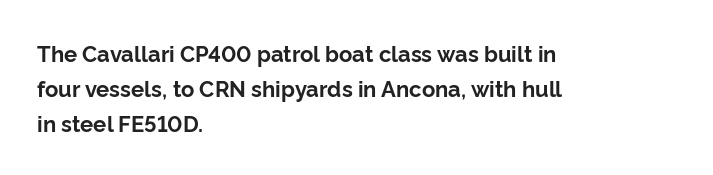
The image shows 22 px bold type, upright; set left-aligned, normal line spacing (1.59x), normal letter spacing, not underlined.
